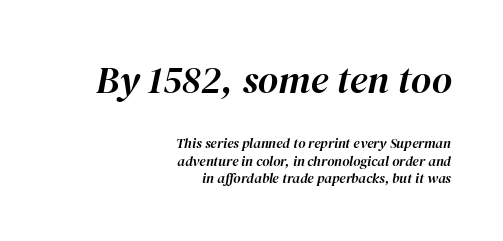
{"italic": "yes", "lean": "right", "slant_degrees": 12, "width": "normal", "stroke_contrast": "high", "x_height": "medium", "monospaced": "no", "underline": "no", "align": "right", "line_spacing": "normal", "line_spacing_ratio": 1.27, "letter_spacing": "normal", "letter_spacing_em": 0.0, "larger_block": "first", "size_ratio": 2.79, "glyph_px": 39}
